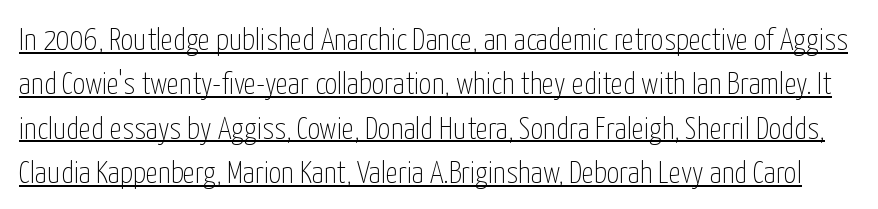
The image shows 31 px thin, condensed sans-serif type, upright; set normal line spacing (1.43x), normal letter spacing, underlined; low stroke contrast and a medium x-height.
